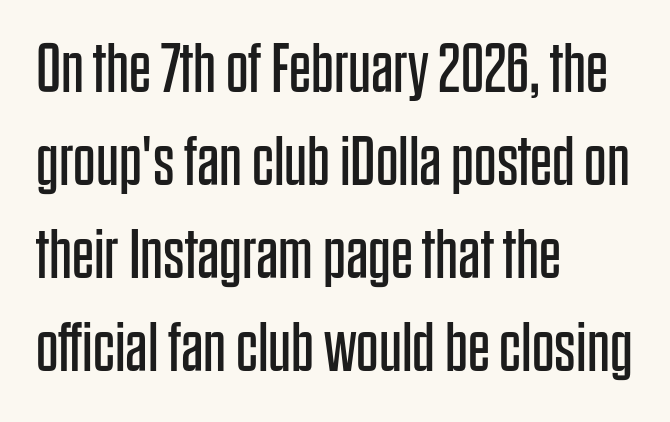
Q: Is the text bold? A: No.
Q: Is the text italic (slanted)? A: No, it is upright.
Q: Is the typeface a serif or a sans-serif typeface? A: Sans-serif.
Q: Is the text underlined? A: No.
Q: How is the paragraph aligned? A: Left-aligned.
Q: Is the spacing between letters normal or unusually wide? A: Normal.
Q: Is the spacing between lines tight, normal or loose? A: Normal.
Q: Width (condensed, normal, or wide)? A: Condensed.
Q: Stroke contrast? A: Low.
Q: x-height? A: Large.
Q: Monospaced? A: No.
